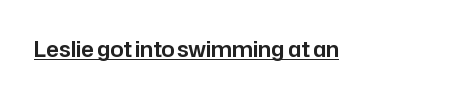
{"italic": "no", "underline": "yes", "letter_spacing": "normal", "letter_spacing_em": 0.0, "glyph_px": 21}
